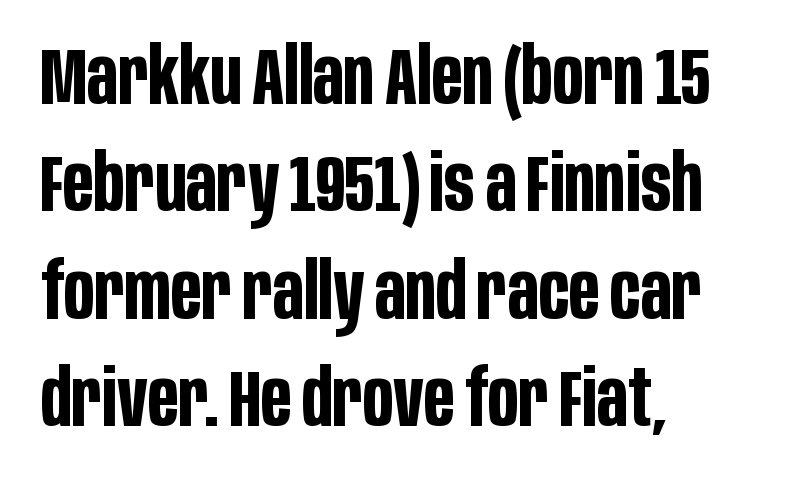
Summary of weight: heavy, a full bold. Designer's note — italics off, roman on. This sample uses plain, unmodified letter spacing. The letters advance in unequal steps, a hallmark of proportional type. Observe the absence of serifs on each vertical stroke in this sample.
